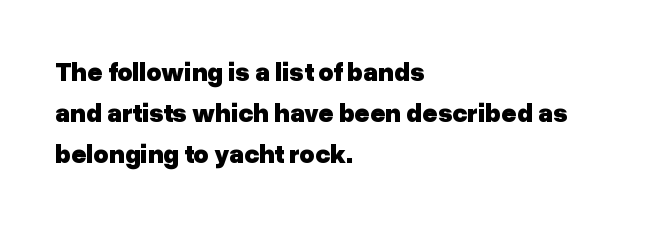
Standard letterfit; no display-style spreading of the glyphs. Compared with typical paragraphs, the rows here are spaced about the same. A bare baseline throughout the passage. Every stem runs plumb, perpendicular to the baseline. The typesetter chose a ragged-right arrangement here. The font is running at its bold setting.
